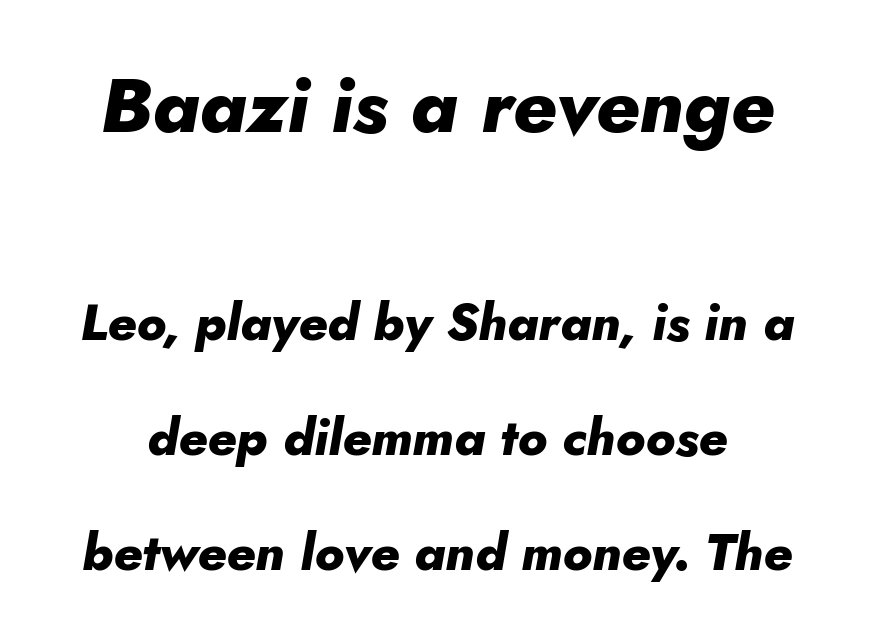
Q: Is the text bold? A: Yes.
Q: Is the text italic (slanted)? A: Yes, it leans right by about 10 degrees.
Q: Is the text underlined? A: No.
Q: Is the spacing between letters normal or unusually wide? A: Normal.
Q: Is the spacing between lines tight, normal or loose? A: Loose.
Q: Which block of text is set in a larger size, the first (top) or the second (bottom)? A: The first (top) one.
Q: Width (condensed, normal, or wide)? A: Normal.
Q: Stroke contrast? A: Low.
Q: x-height? A: Small.
Q: Monospaced? A: No.
